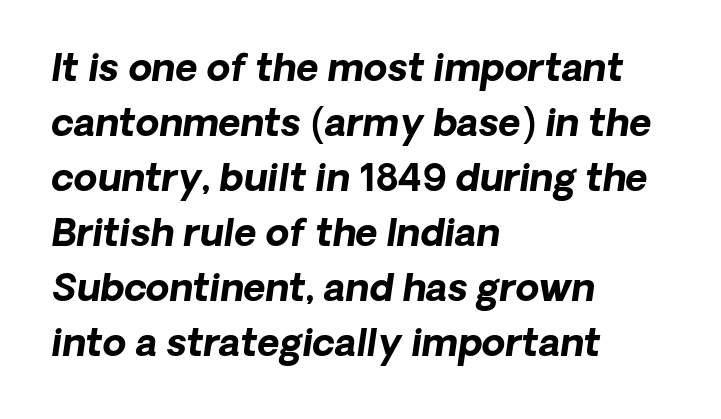
Character widths vary here, with narrow letters taking less room than wide ones. Just letters on the line, the space beneath them empty. The letters are bold, with thick, heavy strokes. Is the block centered? No — it sits flush against the left margin. The face used here is rendered with its standard letterfit.
